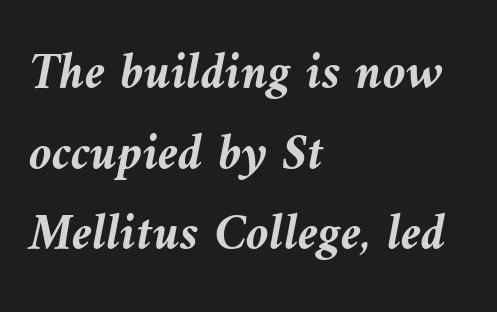
Alignment: flush left. The tracking reads as untouched default to a designer's eye. The foot of each line stays bare and open. Is the type slanted? Yes — the strokes lean at a clear angle. The face used here is proportionally spaced, like ordinary book or web type. I'd describe the lettering as bold — thick and assertive.
